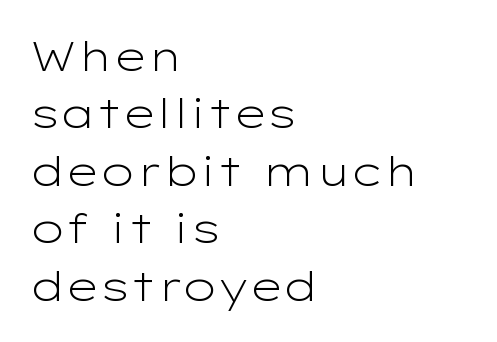
The image shows 41 px light, wide sans-serif type, upright; set left-aligned, normal line spacing (1.4x), normal letter spacing, not underlined; low stroke contrast and a medium x-height.
